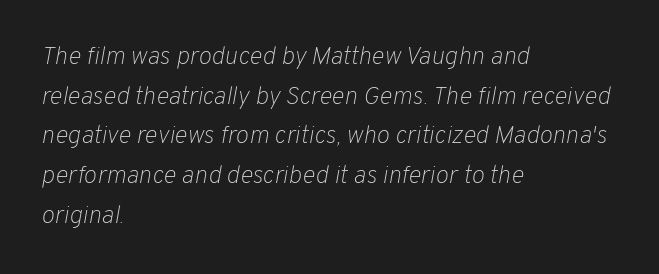
Q: Is the text bold? A: No.
Q: Is the text italic (slanted)? A: Yes, it leans right by about 10 degrees.
Q: Is the text underlined? A: No.
Q: How is the paragraph aligned? A: Left-aligned.
Q: Is the spacing between letters normal or unusually wide? A: Normal.
Q: Is the spacing between lines tight, normal or loose? A: Normal.
